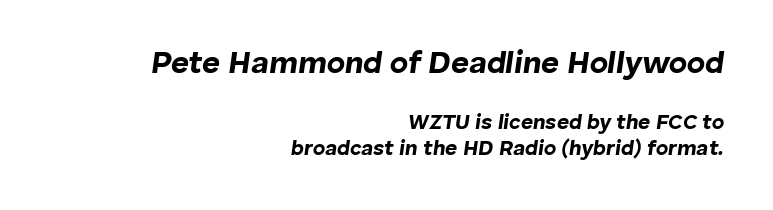
The image shows 31 px bold type, italic (leaning right); set right-aligned, normal line spacing (1.25x), normal letter spacing, not underlined; the first (top) block is 1.48x larger; low stroke contrast and a medium x-height.
